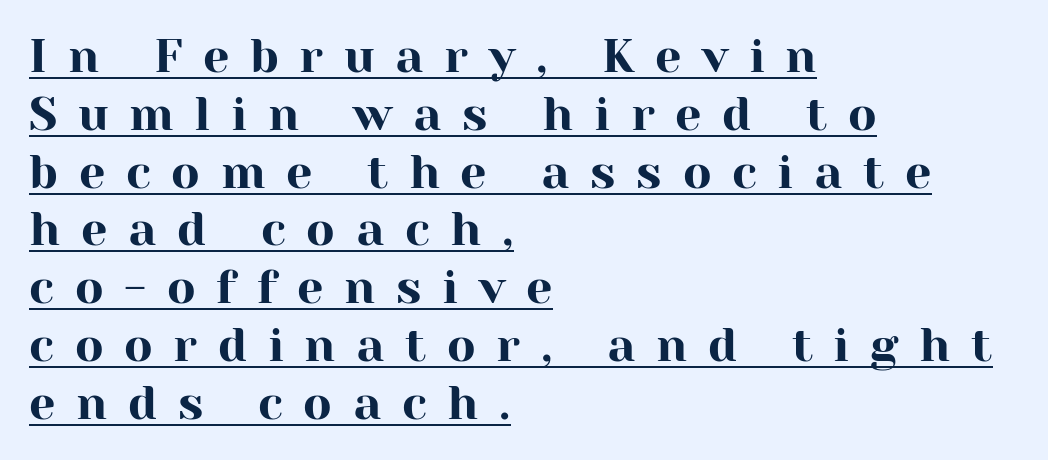
The image shows 47 px serif type, upright; set left-aligned, line spacing 1.23x, unusually wide letter spacing (+0.44 em), underlined; high stroke contrast and a medium x-height.
